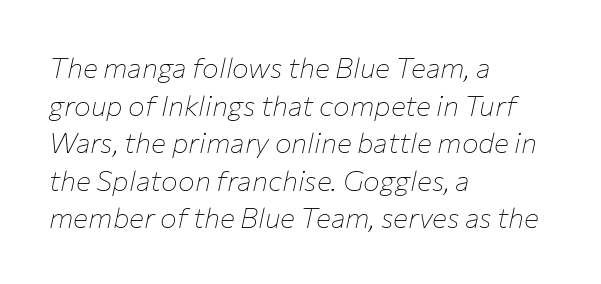
Q: Is the text bold? A: No.
Q: Is the text italic (slanted)? A: Yes, it leans right by about 12 degrees.
Q: Is the text underlined? A: No.
Q: How is the paragraph aligned? A: Left-aligned.
Q: Is the spacing between letters normal or unusually wide? A: Normal.
Q: Is the spacing between lines tight, normal or loose? A: Normal.
Q: Width (condensed, normal, or wide)? A: Normal.
Q: Stroke contrast? A: Low.
Q: x-height? A: Medium.
Q: Monospaced? A: No.
